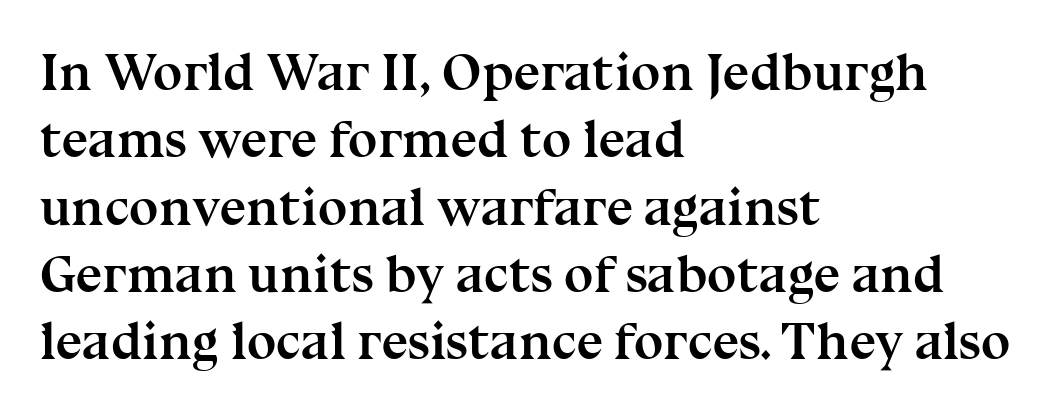
Q: Is the text bold? A: Yes.
Q: Is the text italic (slanted)? A: No, it is upright.
Q: Is the typeface a serif or a sans-serif typeface? A: Serif.
Q: Is the text underlined? A: No.
Q: How is the paragraph aligned? A: Left-aligned.
Q: Is the spacing between letters normal or unusually wide? A: Normal.
Q: Is the spacing between lines tight, normal or loose? A: Normal.
Q: Width (condensed, normal, or wide)? A: Normal.
Q: Stroke contrast? A: Medium.
Q: x-height? A: Medium.
Q: Monospaced? A: No.
